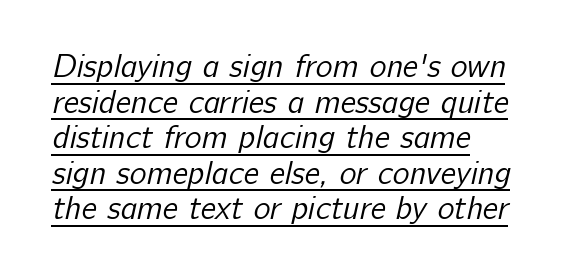
Compared with a typical body face, this is equally light or lighter still. This sample has the flowing, uneven cadence of proportional lettering. Students, note that the glyphs here touch the page at normal intervals. This is underlined copy, the kind a proofreader might mark for attention. Regarding leading, the lines here are crowded together.
